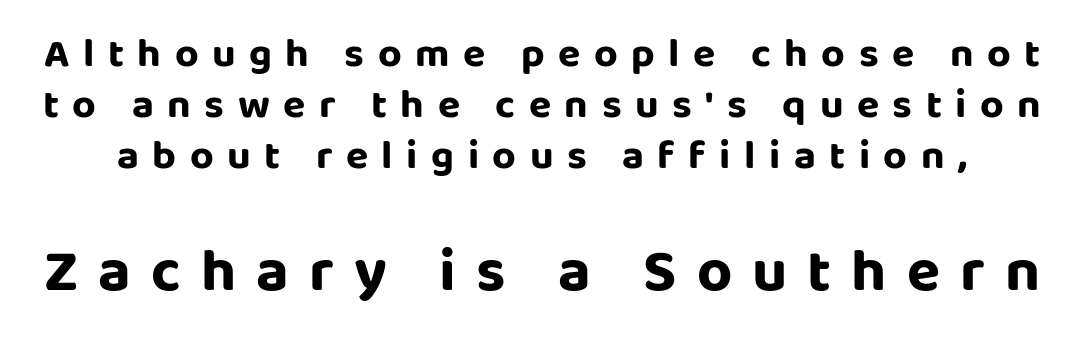
Whoever set this chose a conventional vertical rhythm. Think of a printed novel: that variable character pitch is what you see here. A typesetter would call this heavily tracked-out type. Each letter's strokes conclude bluntly, with no projecting serifs.
